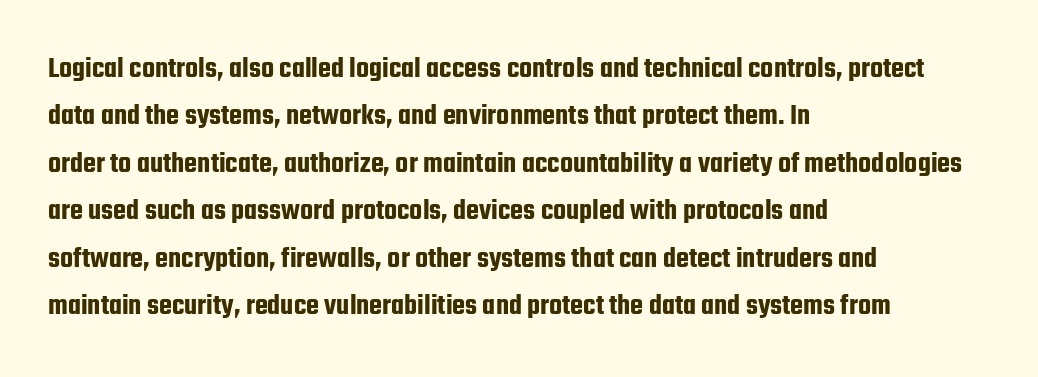
{"serif": "no", "italic": "no", "width": "condensed", "stroke_contrast": "low", "x_height": "medium", "monospaced": "no", "underline": "no", "align": "left", "line_spacing": "normal", "line_spacing_ratio": 1.58, "letter_spacing": "normal", "letter_spacing_em": 0.0, "glyph_px": 30}
